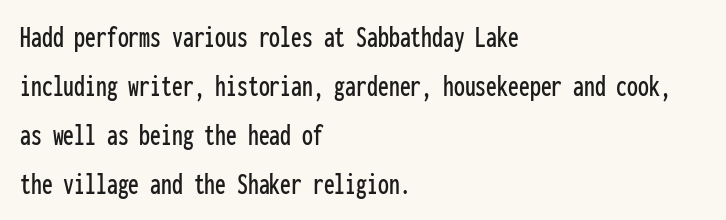
{"serif": "no", "italic": "no", "width": "condensed", "stroke_contrast": "low", "x_height": "medium", "monospaced": "yes", "underline": "no", "align": "left", "line_spacing": "normal", "line_spacing_ratio": 1.58, "letter_spacing": "normal", "letter_spacing_em": 0.0, "glyph_px": 31}
